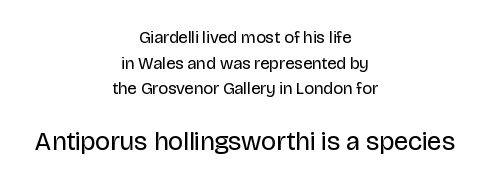
Lines of text with bare space underneath. This layout puts the modest block above and the oversized block below. Italic: no, the glyphs are upright roman. Students, note that the glyphs here touch the page at normal intervals. Caption: face not bold, strokes unweighted.
